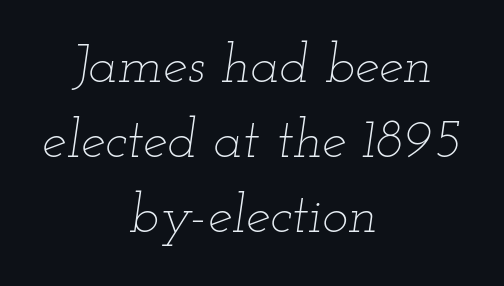
Q: Is the text bold? A: No.
Q: Is the text italic (slanted)? A: Yes, it leans right by about 12 degrees.
Q: Is the text underlined? A: No.
Q: How is the paragraph aligned? A: Centered.
Q: Is the spacing between letters normal or unusually wide? A: Normal.
Q: Is the spacing between lines tight, normal or loose? A: Normal.
Q: Width (condensed, normal, or wide)? A: Wide.
Q: Stroke contrast? A: Low.
Q: x-height? A: Small.
Q: Monospaced? A: No.
